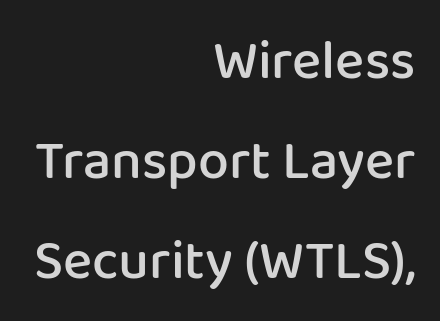
Q: Is the text bold? A: Semi-bold.
Q: Is the text italic (slanted)? A: No, it is upright.
Q: Is the typeface a serif or a sans-serif typeface? A: Sans-serif.
Q: Is the text underlined? A: No.
Q: How is the paragraph aligned? A: Right-aligned.
Q: Is the spacing between letters normal or unusually wide? A: Normal.
Q: Width (condensed, normal, or wide)? A: Normal.
Q: Stroke contrast? A: Low.
Q: x-height? A: Medium.
Q: Monospaced? A: No.
